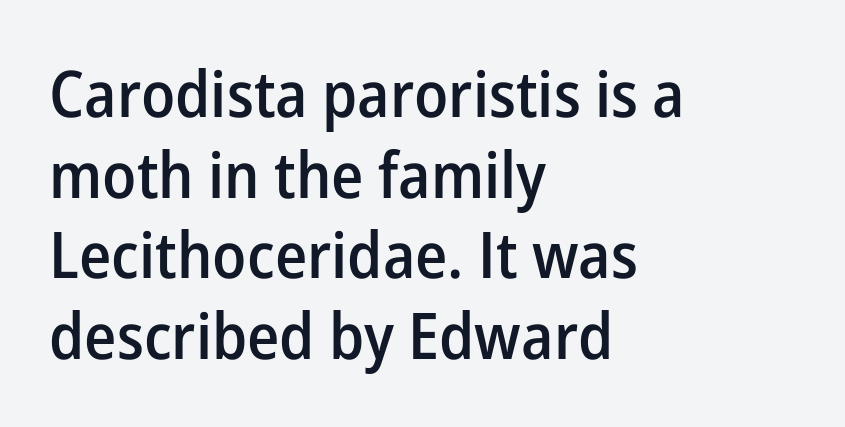
{"serif": "no", "italic": "no", "bold": "semi", "weight": "semibold", "width": "normal", "stroke_contrast": "low", "x_height": "medium", "monospaced": "no", "underline": "no", "align": "left", "line_spacing": "normal", "line_spacing_ratio": 1.26, "letter_spacing": "normal", "letter_spacing_em": 0.0, "glyph_px": 64}
